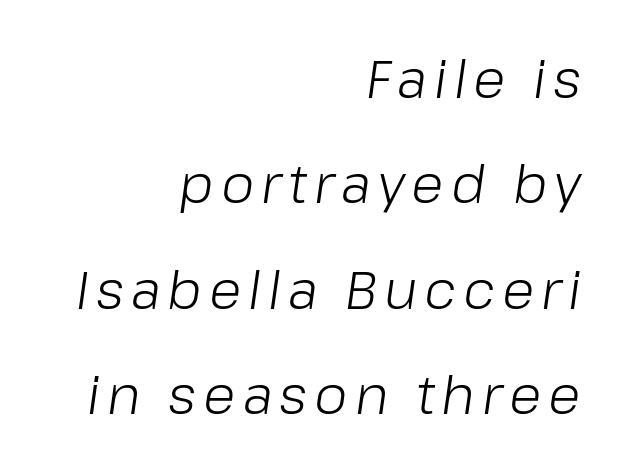
The image shows 53 px light type, italic (leaning right); set right-aligned, loose line spacing (1.99x), not underlined; low stroke contrast and a medium x-height.
